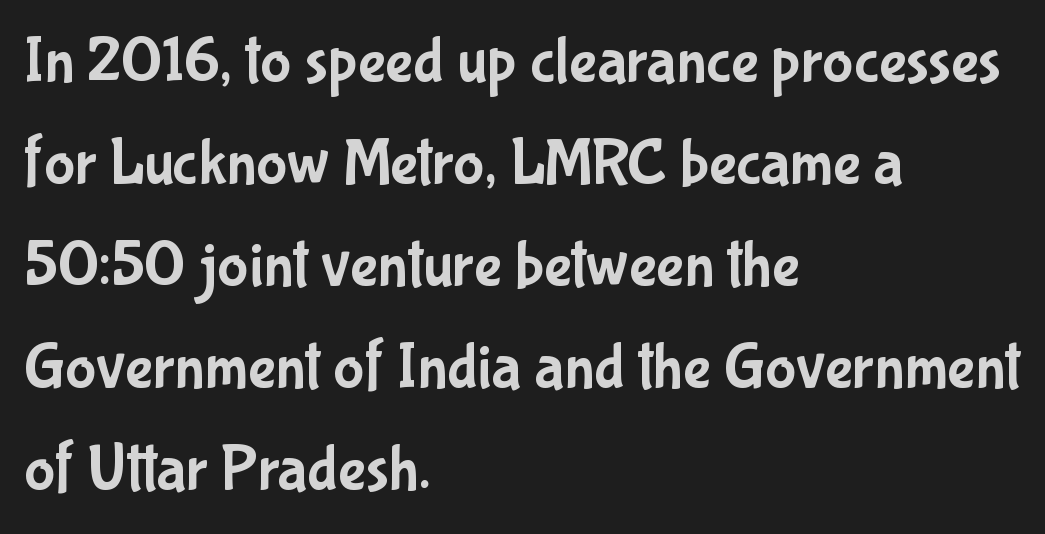
The image shows 65 px condensed sans-serif type, upright; set left-aligned, normal line spacing (1.57x), normal letter spacing, not underlined; low stroke contrast and a medium x-height.
